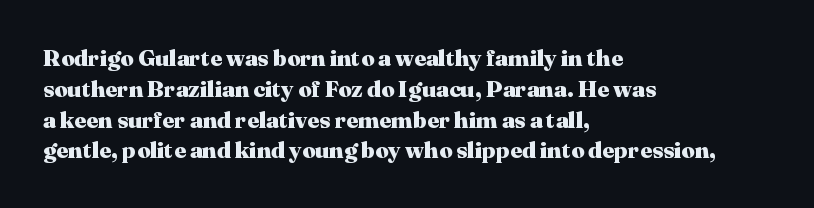
Q: Is the text bold? A: Yes.
Q: Is the text italic (slanted)? A: No, it is upright.
Q: Is the text underlined? A: No.
Q: How is the paragraph aligned? A: Left-aligned.
Q: Is the spacing between letters normal or unusually wide? A: Normal.
Q: Is the spacing between lines tight, normal or loose? A: Normal.
